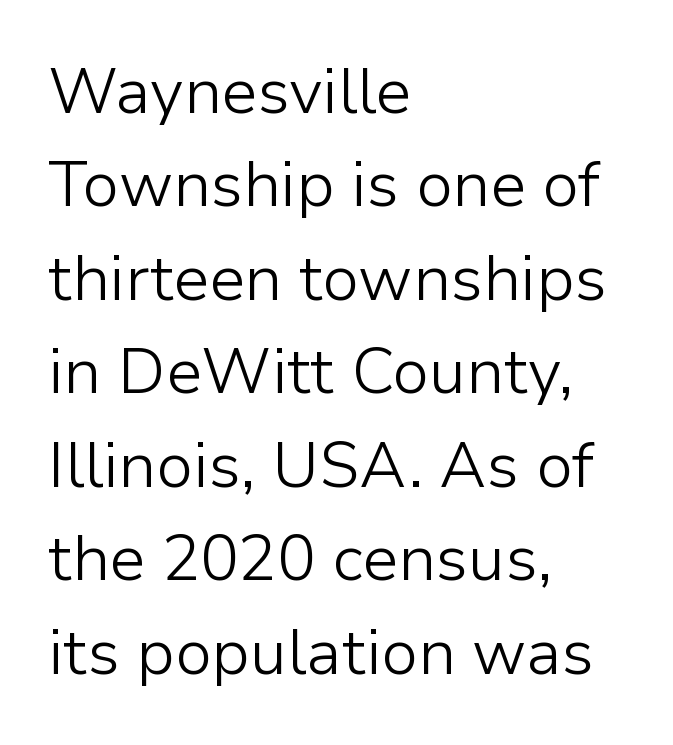
Looks like regular typesetting: each glyph gets only the width it needs. What's the leading like? Ordinary, nothing unusual. Letters rest on an invisible, unmarked baseline. Every character sits straight up, as roman type does. The gaps between neighbouring characters are ordinary and unremarkable.
